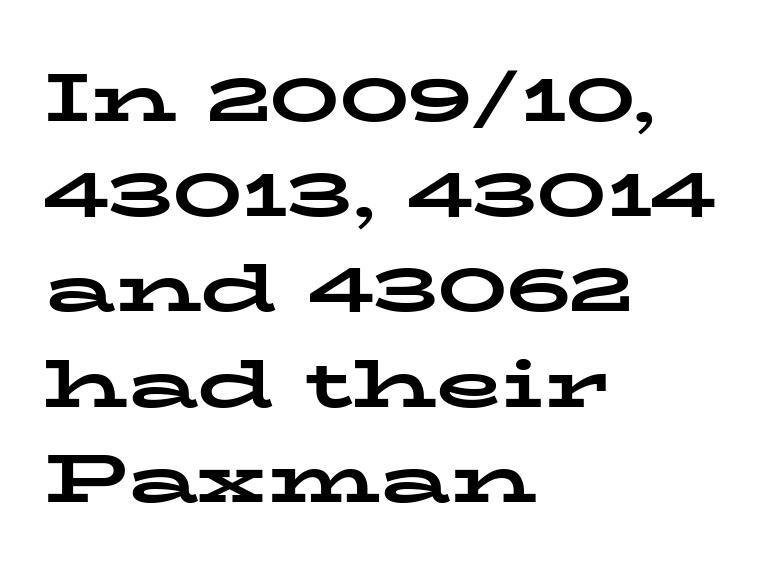
Q: Is the text bold? A: Yes.
Q: Is the text italic (slanted)? A: No, it is upright.
Q: Is the typeface a serif or a sans-serif typeface? A: Serif.
Q: Is the text underlined? A: No.
Q: How is the paragraph aligned? A: Left-aligned.
Q: Is the spacing between letters normal or unusually wide? A: Normal.
Q: Is the spacing between lines tight, normal or loose? A: Normal.
Q: Width (condensed, normal, or wide)? A: Wide.
Q: Stroke contrast? A: Low.
Q: x-height? A: Medium.
Q: Monospaced? A: No.
